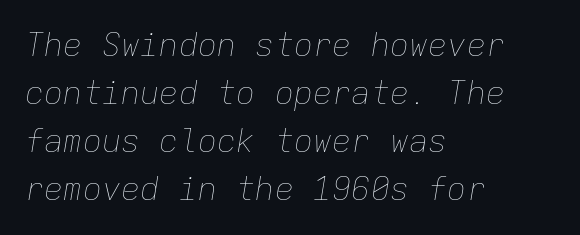
{"italic": "yes", "lean": "right", "slant_degrees": 9, "bold": "no", "weight": "thin", "width": "normal", "stroke_contrast": "low", "x_height": "medium", "monospaced": "yes", "underline": "no", "align": "left", "line_spacing": "normal", "line_spacing_ratio": 1.5, "letter_spacing": "normal", "letter_spacing_em": 0.0, "glyph_px": 32}
